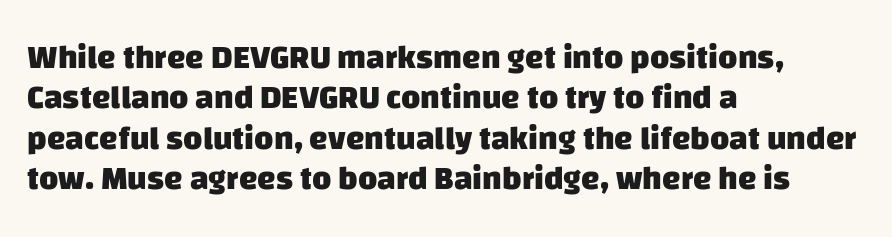
The image shows 33 px heavy sans-serif type; set left-aligned, line spacing 1.22x, normal letter spacing, not underlined; low stroke contrast and a large x-height.
